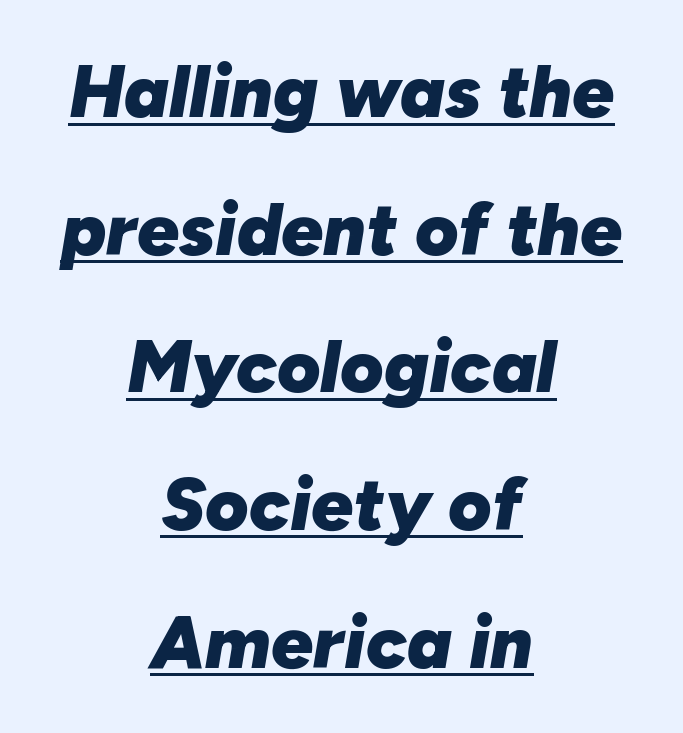
The tracking reads as untouched default to a designer's eye. Spacing verdict: proportional, widths tailored to each character. Caption: multi-line text, centered on the measure. Check the space under the baseline: a stroke is drawn there. Bold? Absolutely — the strokes are thick and heavy.
